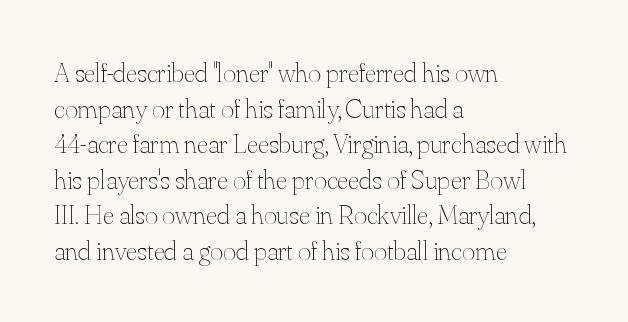
{"italic": "no", "bold": "no", "weight": "thin", "width": "normal", "stroke_contrast": "medium", "x_height": "small", "monospaced": "no", "underline": "no", "align": "left", "line_spacing": "normal", "line_spacing_ratio": 1.27, "letter_spacing": "normal", "letter_spacing_em": 0.0, "glyph_px": 28}
